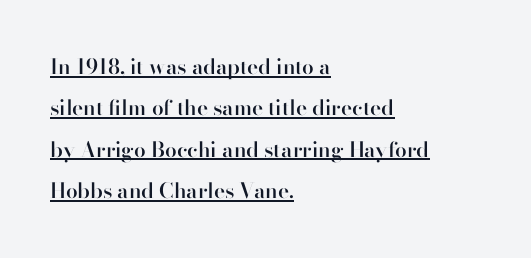
The image shows 21 px text type, upright; set left-aligned, loose line spacing (1.97x), normal letter spacing, underlined.
